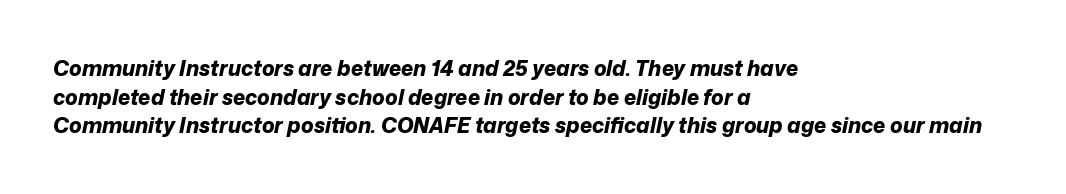
Q: Is the text bold? A: Yes.
Q: Is the text italic (slanted)? A: Yes, it leans right by about 12 degrees.
Q: Is the text underlined? A: No.
Q: How is the paragraph aligned? A: Left-aligned.
Q: Is the spacing between letters normal or unusually wide? A: Normal.
Q: Is the spacing between lines tight, normal or loose? A: Normal.
